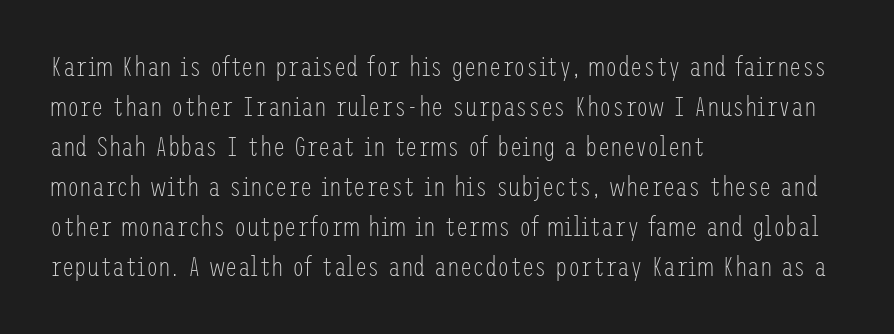
You could call the tracking neutral — neither tight nor loose. Style check: upright. The compositor pushed each line to the left boundary. No word sits above an underline. The typeface chosen for these lines omits serifs. The cut favours lightness, reaching ordinary text weight at its darkest.
